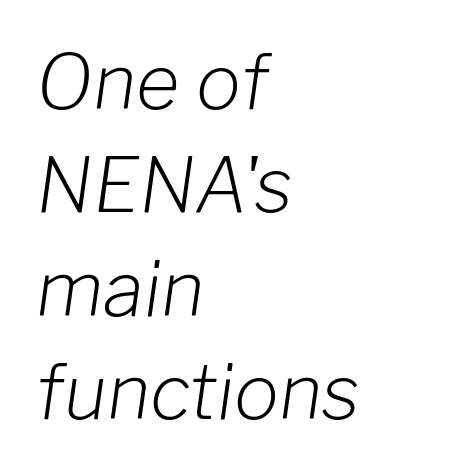
Q: Is the text bold? A: No.
Q: Is the text italic (slanted)? A: Yes, it leans right by about 8 degrees.
Q: Is the text underlined? A: No.
Q: How is the paragraph aligned? A: Left-aligned.
Q: Is the spacing between letters normal or unusually wide? A: Normal.
Q: Is the spacing between lines tight, normal or loose? A: Normal.
Q: Width (condensed, normal, or wide)? A: Normal.
Q: Stroke contrast? A: Low.
Q: x-height? A: Medium.
Q: Monospaced? A: No.
